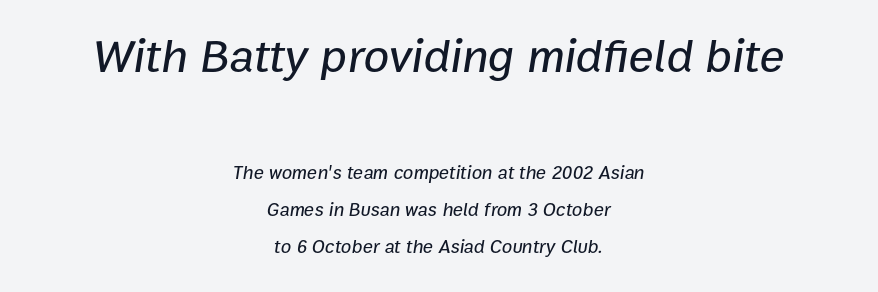
Note: larger setting up top, smaller setting below. Each word holds together tightly as a unit, with standard inter-letter gaps. When letters slant like this, we call the style italic. Does the copy run flush right? No — it is centered line by line. Proportional: the letters do not fall into vertical columns. Underlining? Definitely not there.
